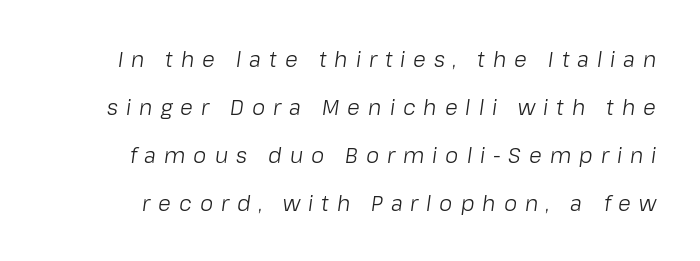
{"italic": "yes", "lean": "right", "slant_degrees": 8, "bold": "no", "underline": "no", "line_spacing": "loose", "line_spacing_ratio": 2.28, "letter_spacing": "wide", "letter_spacing_em": 0.38, "glyph_px": 21}
